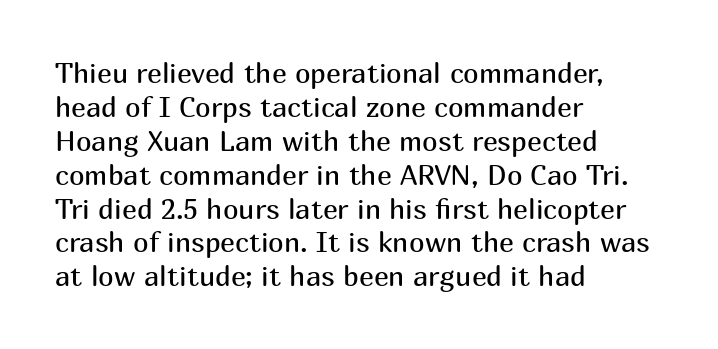
The image shows 28 px regular-weight sans-serif type, upright; set left-aligned, line spacing 1.21x, normal letter spacing, not underlined; medium stroke contrast and a medium x-height.
